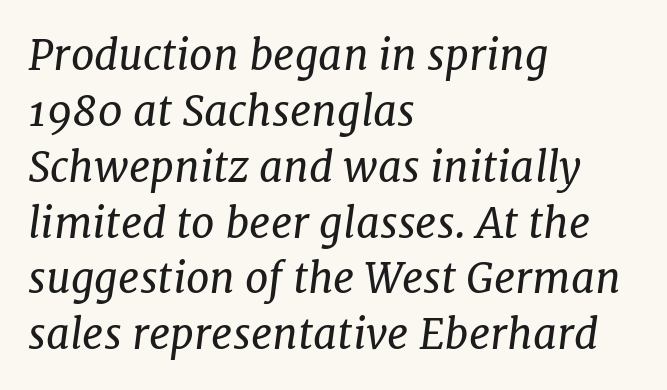
The specimen omits any rule beneath the text block's lines. The weight would be labelled regular, book, light, or lighter still. Observe the lean: these are italic letterforms. Compared with typical body copy, the letter spacing here is the same. Varying glyph widths throughout — classic text-font behaviour.
